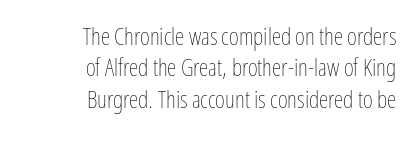
{"italic": "no", "bold": "no", "underline": "no", "align": "right", "line_spacing": "normal", "line_spacing_ratio": 1.31, "letter_spacing": "normal", "letter_spacing_em": 0.0, "glyph_px": 24}
